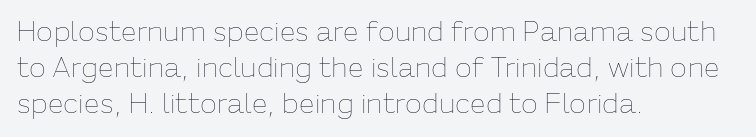
Q: Is the text bold? A: No.
Q: Is the text italic (slanted)? A: No, it is upright.
Q: Is the text underlined? A: No.
Q: How is the paragraph aligned? A: Left-aligned.
Q: Is the spacing between letters normal or unusually wide? A: Normal.
Q: Is the spacing between lines tight, normal or loose? A: Normal.
Q: Width (condensed, normal, or wide)? A: Normal.
Q: Stroke contrast? A: Low.
Q: x-height? A: Medium.
Q: Monospaced? A: No.
